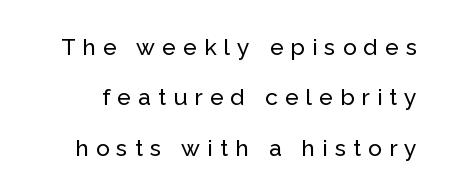
Q: Is the text italic (slanted)? A: No, it is upright.
Q: Is the text underlined? A: No.
Q: Is the spacing between letters normal or unusually wide? A: Unusually wide.
Q: Is the spacing between lines tight, normal or loose? A: Loose.
